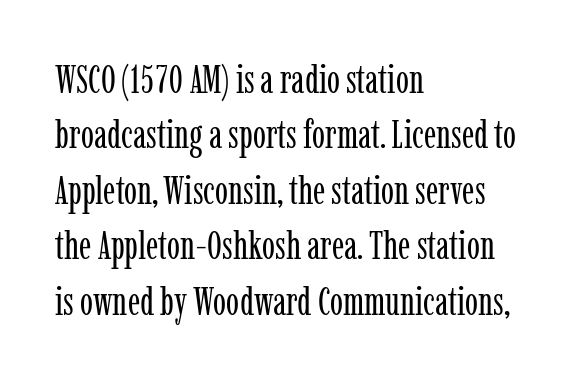
The image shows 39 px regular-weight, condensed serif type, upright; set left-aligned, normal line spacing (1.42x), normal letter spacing, not underlined; low stroke contrast and a medium x-height.
